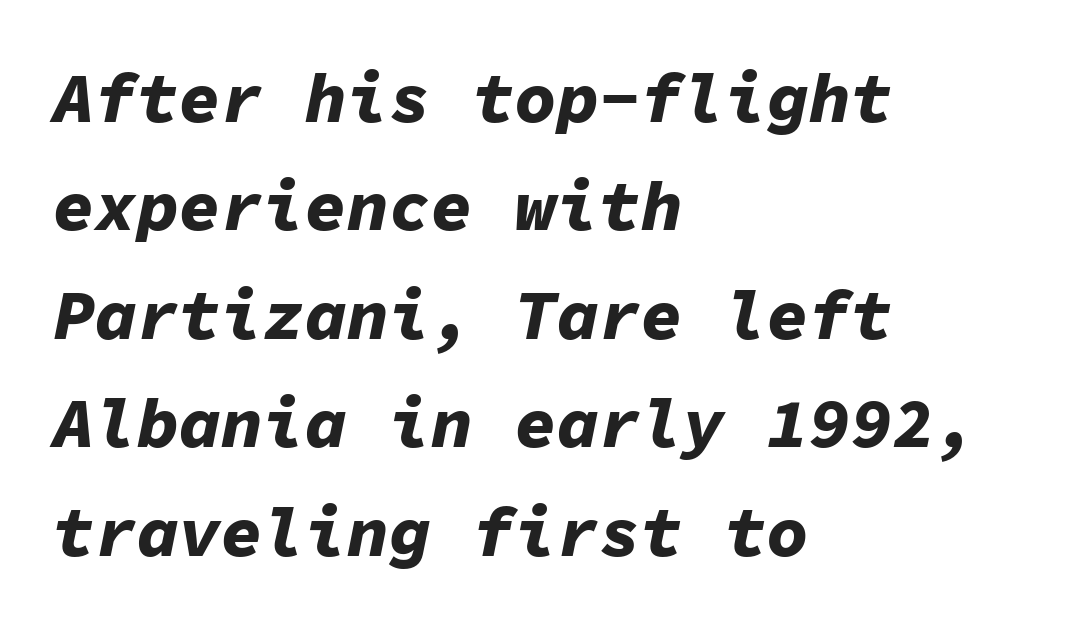
Q: Is the text bold? A: Yes.
Q: Is the text italic (slanted)? A: Yes, it leans right by about 11 degrees.
Q: Is the text underlined? A: No.
Q: How is the paragraph aligned? A: Left-aligned.
Q: Is the spacing between letters normal or unusually wide? A: Normal.
Q: Is the spacing between lines tight, normal or loose? A: Normal.
Q: Width (condensed, normal, or wide)? A: Normal.
Q: Stroke contrast? A: Low.
Q: x-height? A: Medium.
Q: Monospaced? A: Yes.
